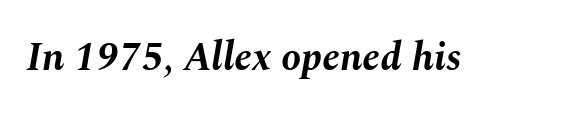
The image shows 40 px bold type, italic (leaning right); set normal letter spacing, not underlined; medium stroke contrast and a medium x-height.
